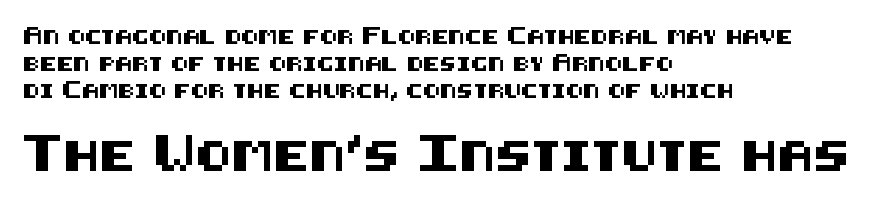
Horizontally, the lines are justified to the leading edge only. Reading down the column, the eye jumps a long way to each next line. The designer gave the closing block more size than the opening block. Every stem runs plumb, perpendicular to the baseline.
